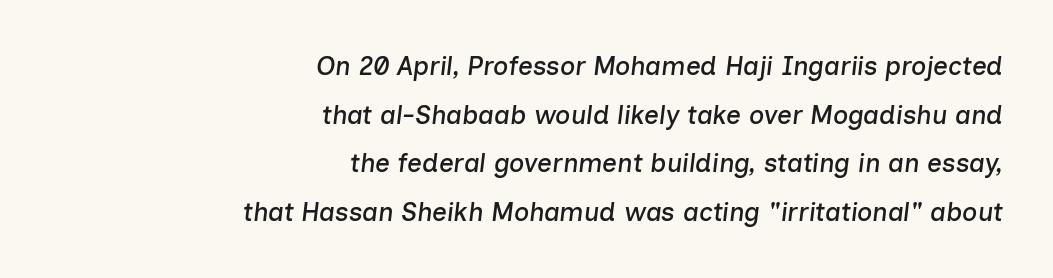
The compositor pushed each line to the right boundary. This rendering leaves character spacing at its baseline value. This rendering features lettering with no underline. Characters are canted at an angle relative to the baseline's perpendicular.
